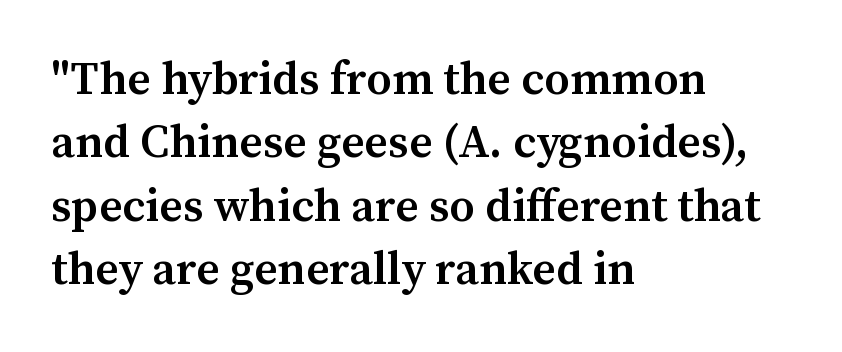
Q: Is the text bold? A: Semi-bold.
Q: Is the text italic (slanted)? A: No, it is upright.
Q: Is the typeface a serif or a sans-serif typeface? A: Serif.
Q: Is the text underlined? A: No.
Q: How is the paragraph aligned? A: Left-aligned.
Q: Is the spacing between letters normal or unusually wide? A: Normal.
Q: Is the spacing between lines tight, normal or loose? A: Normal.
Q: Width (condensed, normal, or wide)? A: Normal.
Q: Stroke contrast? A: Medium.
Q: x-height? A: Medium.
Q: Monospaced? A: No.
